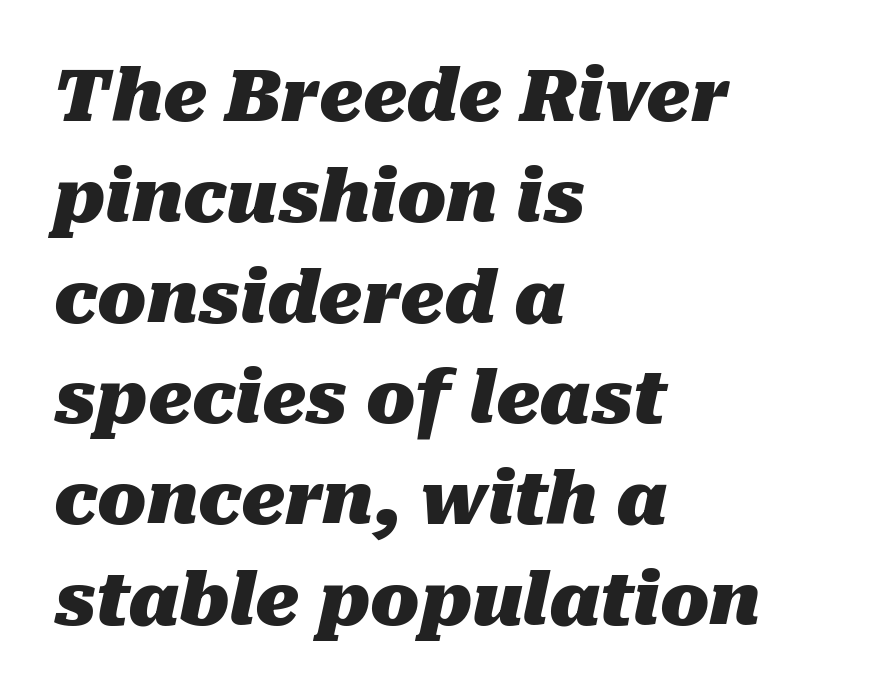
{"italic": "yes", "lean": "right", "slant_degrees": 10, "bold": "yes", "weight": "heavy", "width": "normal", "stroke_contrast": "medium", "x_height": "medium", "monospaced": "no", "underline": "no", "align": "left", "line_spacing": "normal", "line_spacing_ratio": 1.4, "letter_spacing": "normal", "letter_spacing_em": 0.0, "glyph_px": 72}
